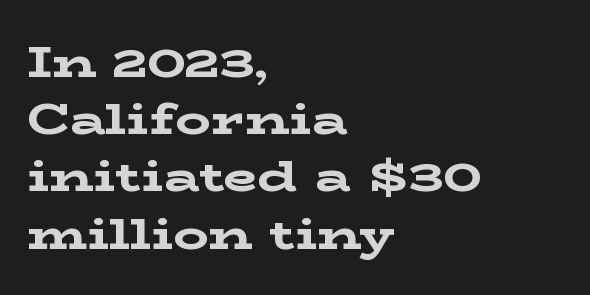
{"serif": "yes", "italic": "no", "bold": "yes", "weight": "bold", "width": "wide", "stroke_contrast": "low", "x_height": "medium", "monospaced": "no", "underline": "no", "align": "left", "line_spacing": "normal", "line_spacing_ratio": 1.3, "letter_spacing": "normal", "letter_spacing_em": 0.0, "glyph_px": 44}
